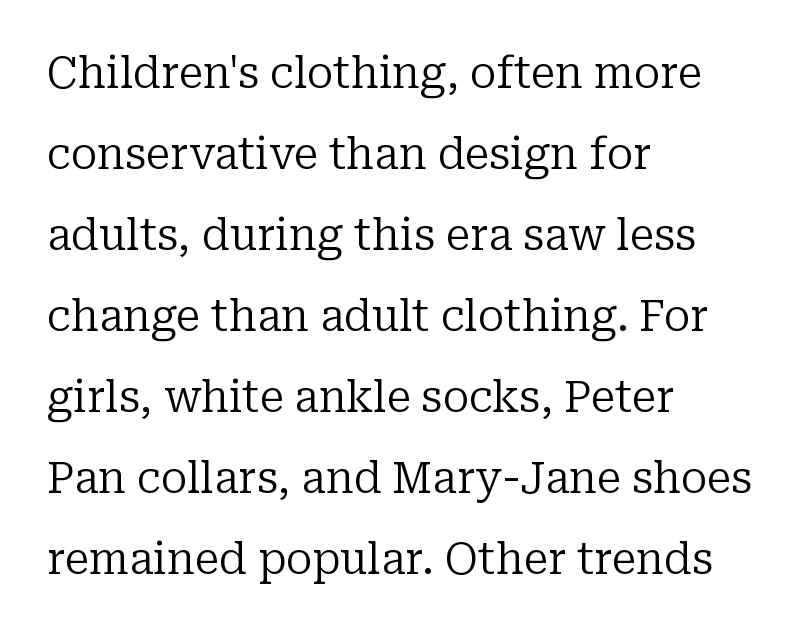
The type is set solid horizontally, with unmodified tracking. A clean baseline with only descenders dipping below it. The lettering holds an erect, upright posture throughout. Type style note: has serifs.
